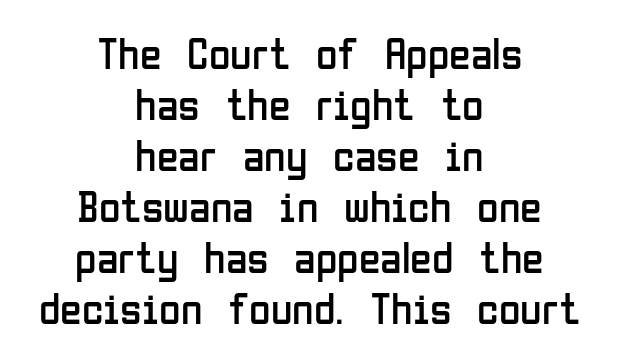
The image shows 44 px regular-weight, condensed sans-serif type, upright; set centered, line spacing 1.16x, normal letter spacing, not underlined; low stroke contrast and a medium x-height.
